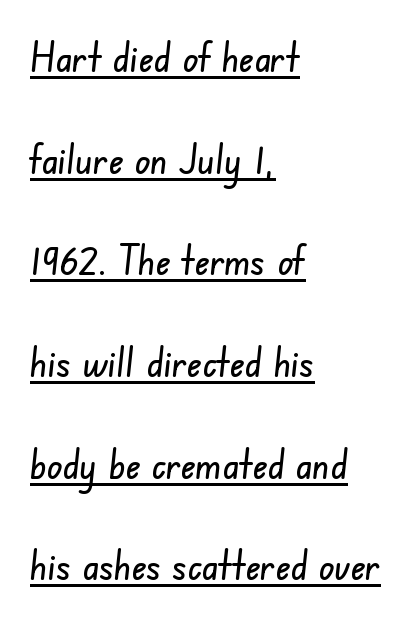
The image shows 41 px condensed sans-serif type; set left-aligned, loose line spacing (2.48x), normal letter spacing, underlined; low stroke contrast and a small x-height.
